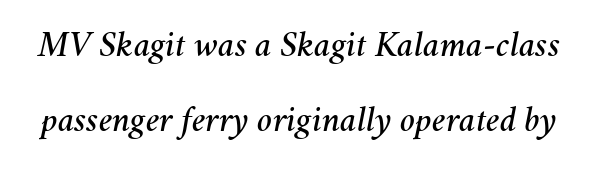
The image shows 36 px text type, italic (leaning right); set loose line spacing (2.07x), normal letter spacing, not underlined; medium stroke contrast and a medium x-height.
